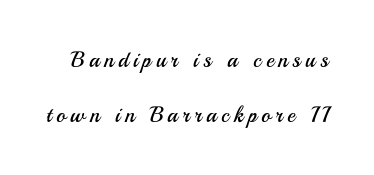
The image shows 22 px text type; set loose line spacing (2.49x), unusually wide letter spacing (+0.21 em), not underlined.
